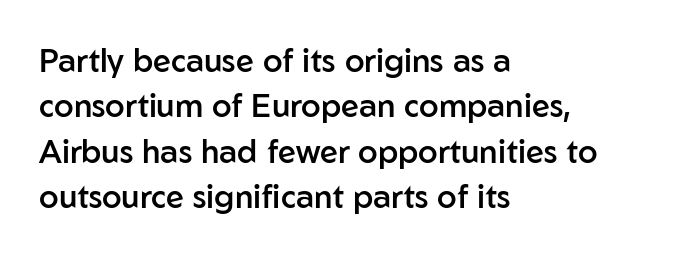
{"serif": "no", "italic": "no", "bold": "semi", "weight": "semibold", "width": "normal", "stroke_contrast": "low", "x_height": "medium", "monospaced": "no", "underline": "no", "align": "left", "line_spacing": "normal", "line_spacing_ratio": 1.42, "letter_spacing": "normal", "letter_spacing_em": 0.0, "glyph_px": 32}
